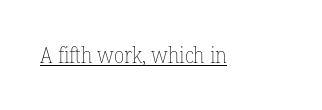
The image shows 21 px text type, upright; set normal letter spacing, underlined.
